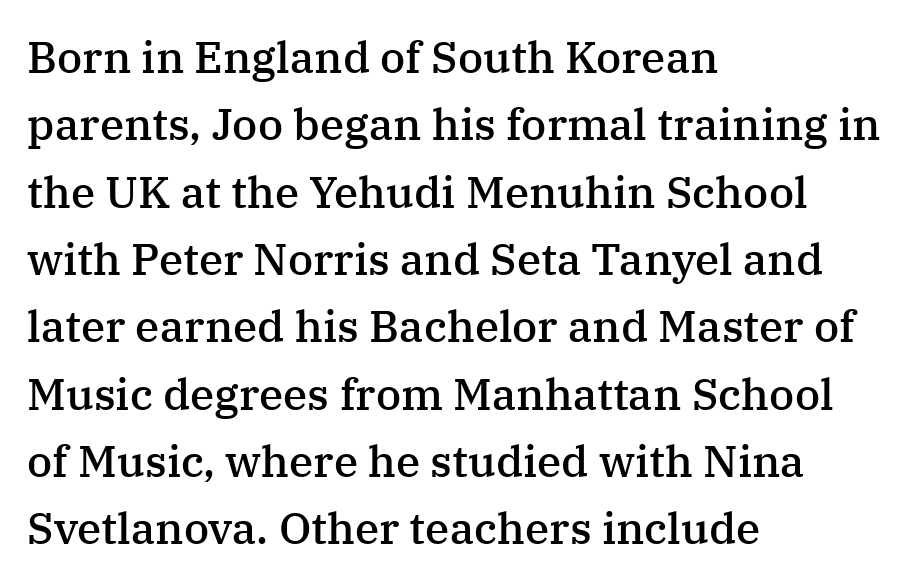
Q: Is the text bold? A: Semi-bold.
Q: Is the text italic (slanted)? A: No, it is upright.
Q: Is the typeface a serif or a sans-serif typeface? A: Serif.
Q: Is the text underlined? A: No.
Q: How is the paragraph aligned? A: Left-aligned.
Q: Is the spacing between letters normal or unusually wide? A: Normal.
Q: Is the spacing between lines tight, normal or loose? A: Normal.
Q: Width (condensed, normal, or wide)? A: Normal.
Q: Stroke contrast? A: Medium.
Q: x-height? A: Medium.
Q: Monospaced? A: No.
